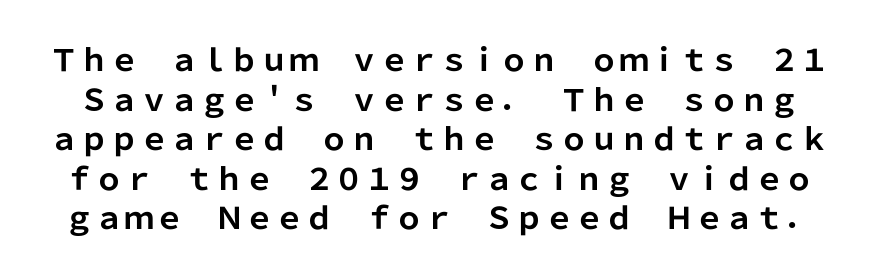
Q: Is the text bold? A: Yes.
Q: Is the text italic (slanted)? A: No, it is upright.
Q: Is the typeface a serif or a sans-serif typeface? A: Sans-serif.
Q: Is the text underlined? A: No.
Q: Is the spacing between letters normal or unusually wide? A: Normal.
Q: Is the spacing between lines tight, normal or loose? A: Normal.
Q: Width (condensed, normal, or wide)? A: Normal.
Q: Stroke contrast? A: Low.
Q: x-height? A: Medium.
Q: Monospaced? A: No.
